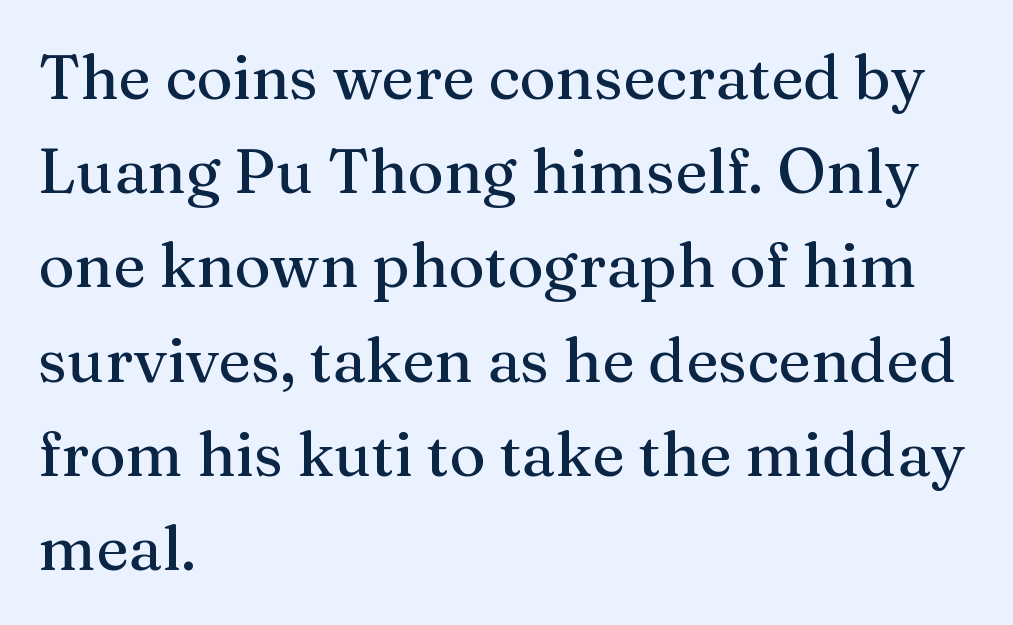
Q: Is the text italic (slanted)? A: No, it is upright.
Q: Is the typeface a serif or a sans-serif typeface? A: Serif.
Q: Is the text underlined? A: No.
Q: How is the paragraph aligned? A: Left-aligned.
Q: Is the spacing between letters normal or unusually wide? A: Normal.
Q: Is the spacing between lines tight, normal or loose? A: Normal.
Q: Width (condensed, normal, or wide)? A: Normal.
Q: Stroke contrast? A: Medium.
Q: x-height? A: Medium.
Q: Monospaced? A: No.
